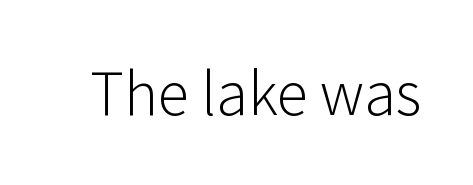
Underlining? Definitely not there. This sample has the flowing, uneven cadence of proportional lettering. Every character sits straight up, as roman type does. The cut favours lightness, reaching ordinary text weight at its darkest.
